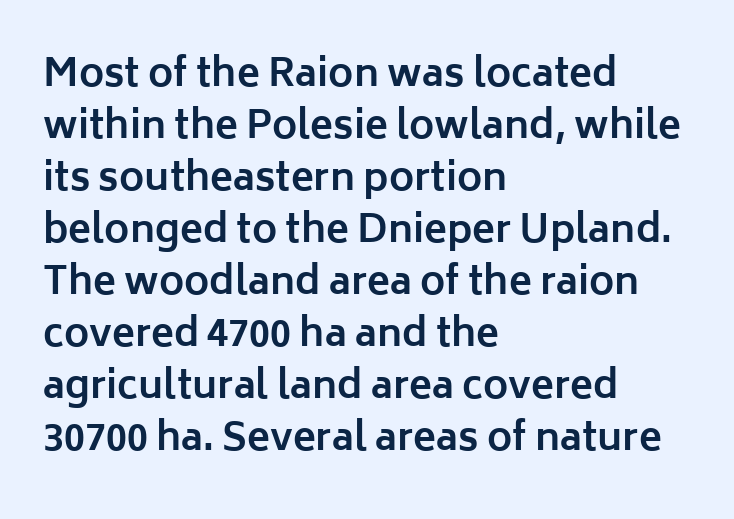
Q: Is the text bold? A: Yes.
Q: Is the text italic (slanted)? A: No, it is upright.
Q: Is the typeface a serif or a sans-serif typeface? A: Sans-serif.
Q: Is the text underlined? A: No.
Q: How is the paragraph aligned? A: Left-aligned.
Q: Is the spacing between letters normal or unusually wide? A: Normal.
Q: Is the spacing between lines tight, normal or loose? A: Normal.
Q: Width (condensed, normal, or wide)? A: Normal.
Q: Stroke contrast? A: Low.
Q: x-height? A: Medium.
Q: Monospaced? A: No.
